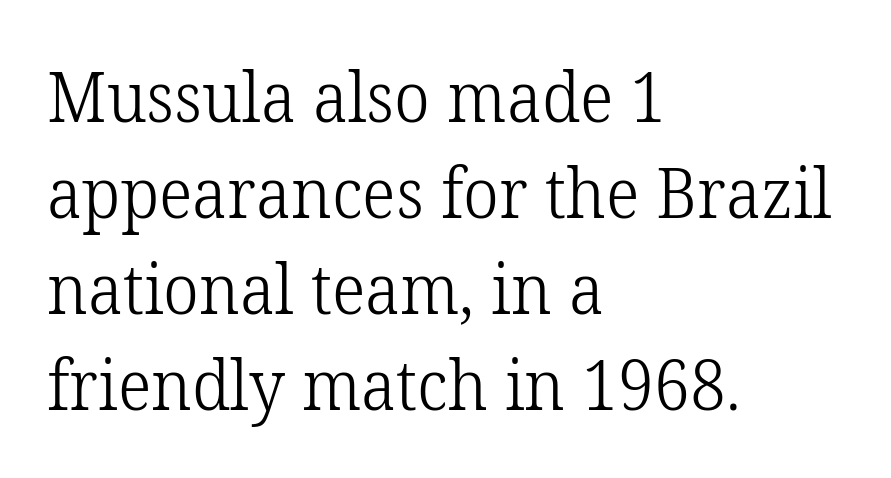
Q: Is the text bold? A: No.
Q: Is the text italic (slanted)? A: No, it is upright.
Q: Is the typeface a serif or a sans-serif typeface? A: Serif.
Q: Is the text underlined? A: No.
Q: How is the paragraph aligned? A: Left-aligned.
Q: Is the spacing between letters normal or unusually wide? A: Normal.
Q: Is the spacing between lines tight, normal or loose? A: Normal.
Q: Width (condensed, normal, or wide)? A: Normal.
Q: Stroke contrast? A: Low.
Q: x-height? A: Medium.
Q: Monospaced? A: No.
